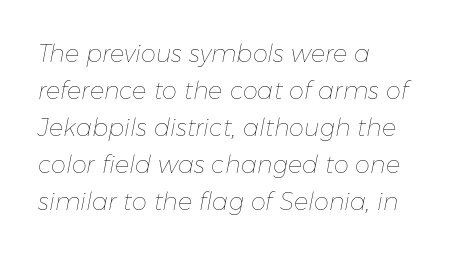
Q: Is the text bold? A: No.
Q: Is the text italic (slanted)? A: Yes, it leans right by about 11 degrees.
Q: Is the text underlined? A: No.
Q: How is the paragraph aligned? A: Left-aligned.
Q: Is the spacing between letters normal or unusually wide? A: Normal.
Q: Is the spacing between lines tight, normal or loose? A: Normal.
